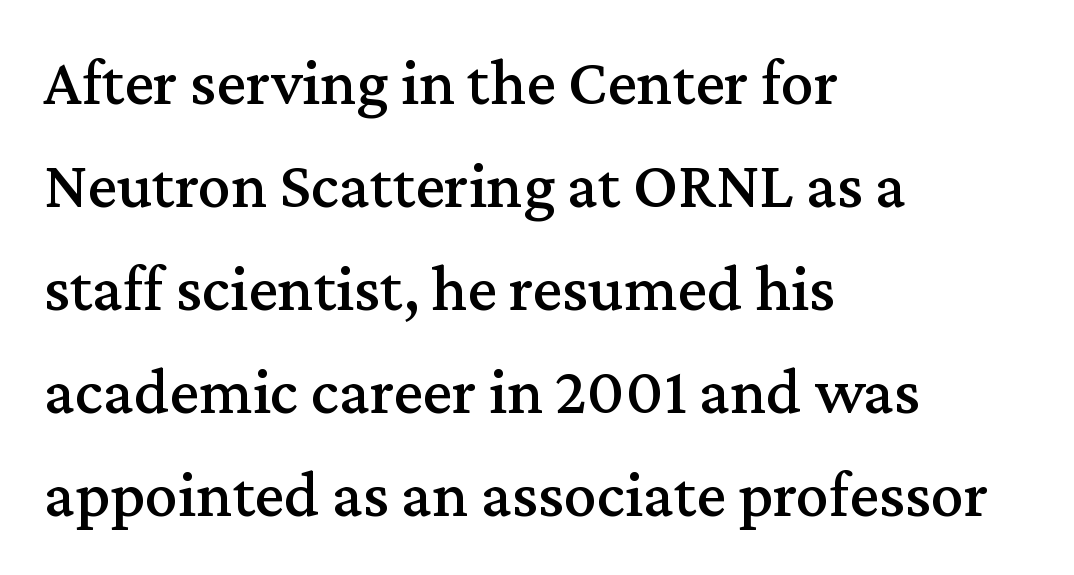
The area under the type is left untouched. These lines are rendered in a variable-pitch font. How would I describe the line gaps? Plain and ordinary. The passage shown has conventional tracking throughout.
